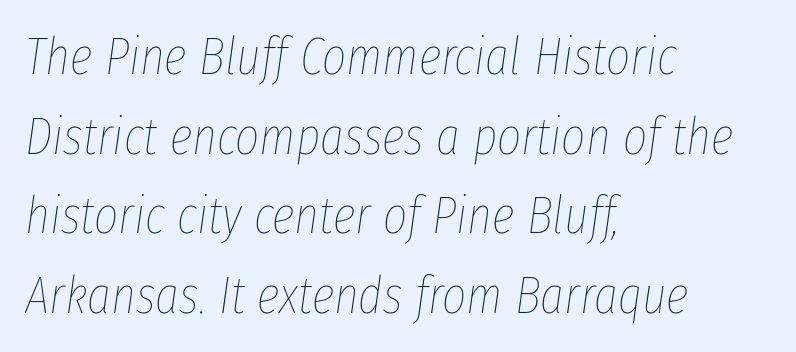
Q: Is the text bold? A: No.
Q: Is the text italic (slanted)? A: Yes, it leans right by about 8 degrees.
Q: Is the text underlined? A: No.
Q: How is the paragraph aligned? A: Left-aligned.
Q: Is the spacing between letters normal or unusually wide? A: Normal.
Q: Is the spacing between lines tight, normal or loose? A: Normal.
Q: Width (condensed, normal, or wide)? A: Condensed.
Q: Stroke contrast? A: Low.
Q: x-height? A: Medium.
Q: Monospaced? A: No.
